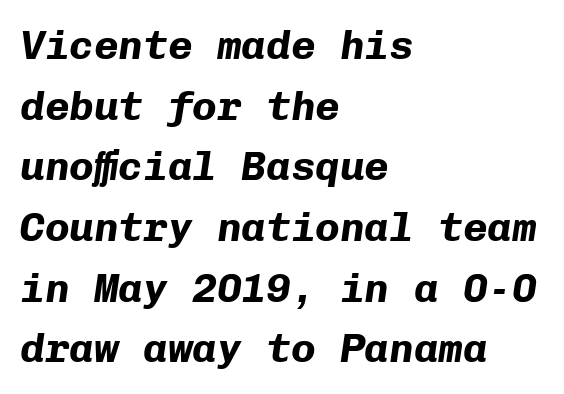
The image shows 41 px bold type, italic (leaning right), monospaced; set left-aligned, normal line spacing (1.48x), normal letter spacing, not underlined; low stroke contrast and a medium x-height.
